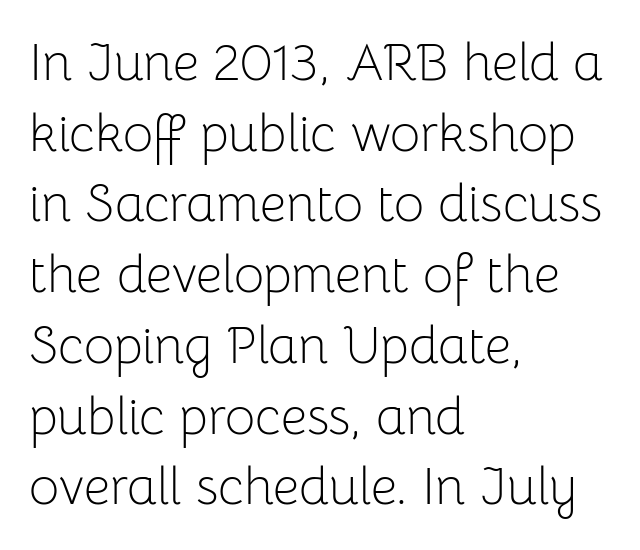
{"serif": "no", "italic": "no", "bold": "no", "weight": "light", "width": "normal", "stroke_contrast": "low", "x_height": "medium", "monospaced": "no", "underline": "no", "align": "left", "line_spacing": "normal", "line_spacing_ratio": 1.36, "letter_spacing": "normal", "letter_spacing_em": 0.0, "glyph_px": 52}
